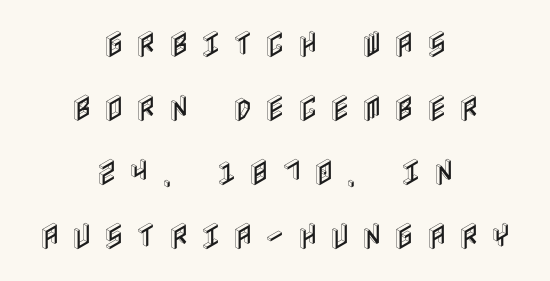
The image shows 29 px condensed type, upright; set centered, loose line spacing (2.21x), unusually wide letter spacing (+0.38 em), not underlined; a large x-height.
